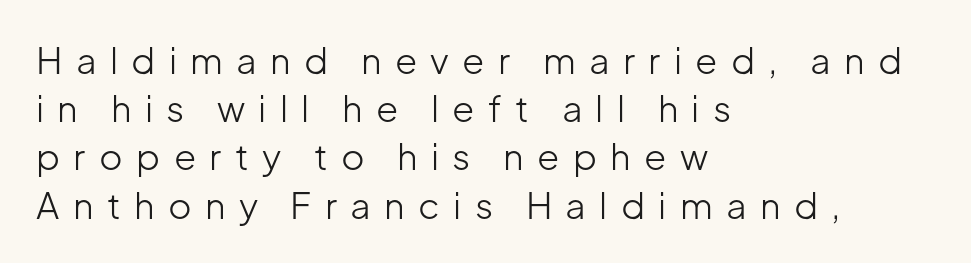
Typographically, this falls in the sans-serif category. The letters stand upright; this is a roman face. Stems here are at most as thick as an everyday book face. The passage shown is typed in a proportional face where columns would drift.
